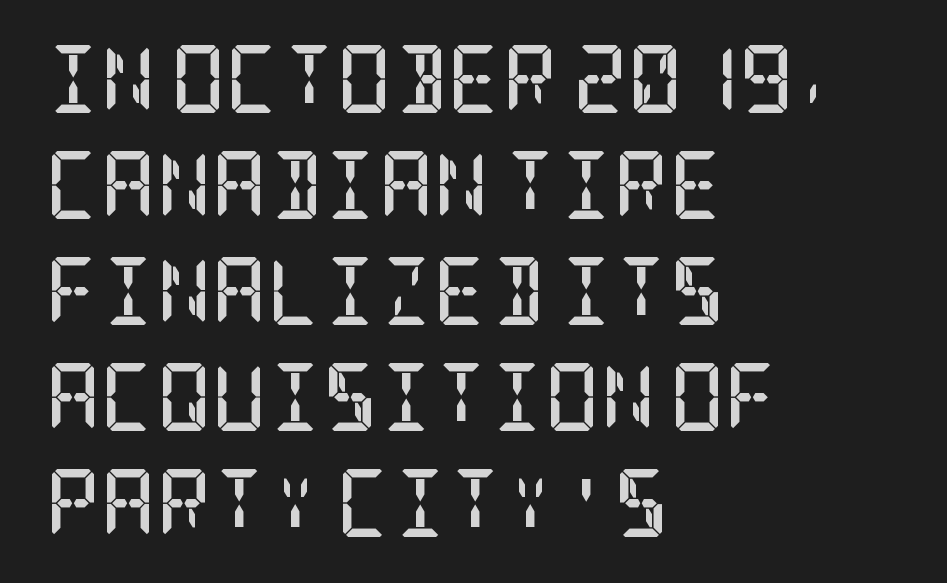
Q: Is the text bold? A: Yes.
Q: Is the text italic (slanted)? A: No, it is upright.
Q: Is the typeface a serif or a sans-serif typeface? A: Serif.
Q: Is the text underlined? A: No.
Q: How is the paragraph aligned? A: Left-aligned.
Q: Is the spacing between letters normal or unusually wide? A: Normal.
Q: Is the spacing between lines tight, normal or loose? A: Normal.
Q: Width (condensed, normal, or wide)? A: Condensed.
Q: Stroke contrast? A: Low.
Q: x-height? A: Large.
